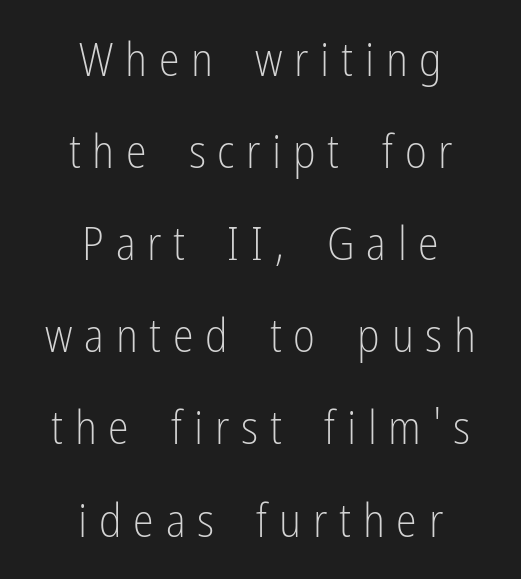
The image shows 47 px light, condensed sans-serif type, upright; set centered, loose line spacing (1.96x), unusually wide letter spacing (+0.25 em), not underlined; low stroke contrast and a medium x-height.
